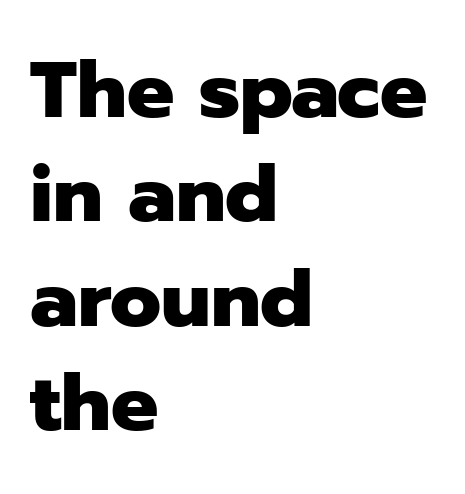
Character widths vary here, with narrow letters taking less room than wide ones. These lines carry a lot of weight — the face is fully bold. The letters stand straight up with perfectly vertical stems. Typeset ragged right — the left edge is the straight one. Unlike a traditional serif, this face leaves its strokes unadorned.
